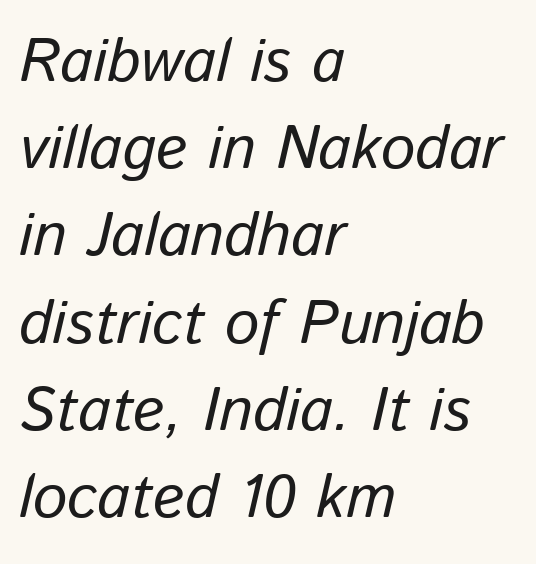
Q: Is the text italic (slanted)? A: Yes, it leans right by about 13 degrees.
Q: Is the text underlined? A: No.
Q: How is the paragraph aligned? A: Left-aligned.
Q: Is the spacing between letters normal or unusually wide? A: Normal.
Q: Is the spacing between lines tight, normal or loose? A: Normal.
Q: Width (condensed, normal, or wide)? A: Normal.
Q: Stroke contrast? A: Low.
Q: x-height? A: Medium.
Q: Monospaced? A: No.
